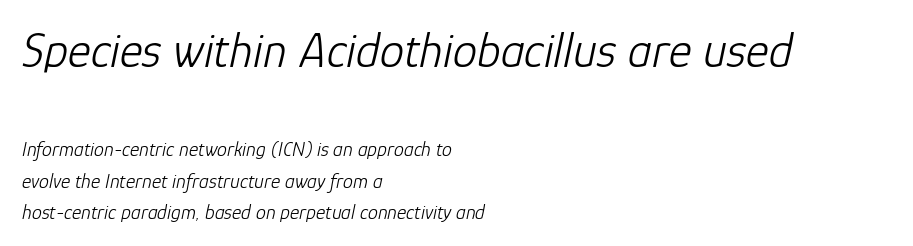
{"italic": "yes", "lean": "right", "slant_degrees": 12, "bold": "no", "weight": "light", "width": "normal", "stroke_contrast": "low", "x_height": "medium", "monospaced": "no", "underline": "no", "align": "left", "line_spacing": "normal", "line_spacing_ratio": 1.57, "letter_spacing": "normal", "letter_spacing_em": 0.0, "larger_block": "first", "size_ratio": 2.45, "glyph_px": 49}
